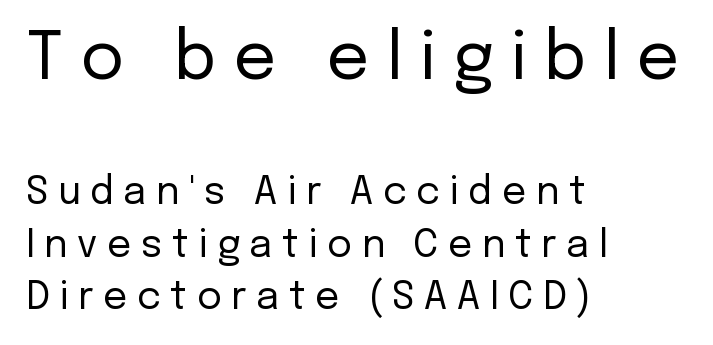
Q: Is the text bold? A: No.
Q: Is the text italic (slanted)? A: No, it is upright.
Q: Is the typeface a serif or a sans-serif typeface? A: Sans-serif.
Q: Is the text underlined? A: No.
Q: How is the paragraph aligned? A: Left-aligned.
Q: Is the spacing between letters normal or unusually wide? A: Unusually wide.
Q: Is the spacing between lines tight, normal or loose? A: Normal.
Q: Which block of text is set in a larger size, the first (top) or the second (bottom)? A: The first (top) one.
Q: Width (condensed, normal, or wide)? A: Normal.
Q: Stroke contrast? A: Low.
Q: x-height? A: Medium.
Q: Monospaced? A: No.
